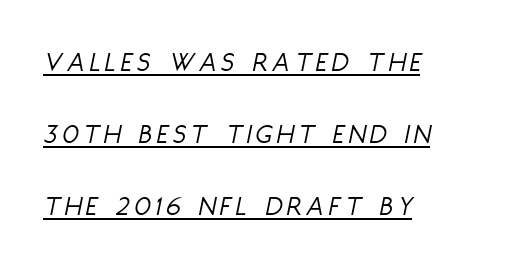
Q: Is the text bold? A: No.
Q: Is the text italic (slanted)? A: Yes, it leans right by about 11 degrees.
Q: Is the text underlined? A: Yes.
Q: How is the paragraph aligned? A: Left-aligned.
Q: Is the spacing between lines tight, normal or loose? A: Loose.
Q: Width (condensed, normal, or wide)? A: Condensed.
Q: Stroke contrast? A: Low.
Q: x-height? A: Large.
Q: Monospaced? A: No.
